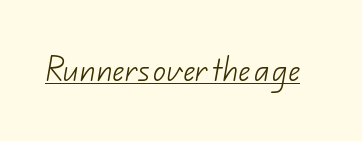
A baseline rule has been typeset under these characters. A quiet, ordinary-to-light weight characterises the typeface. The face used here is rendered with its standard letterfit.
